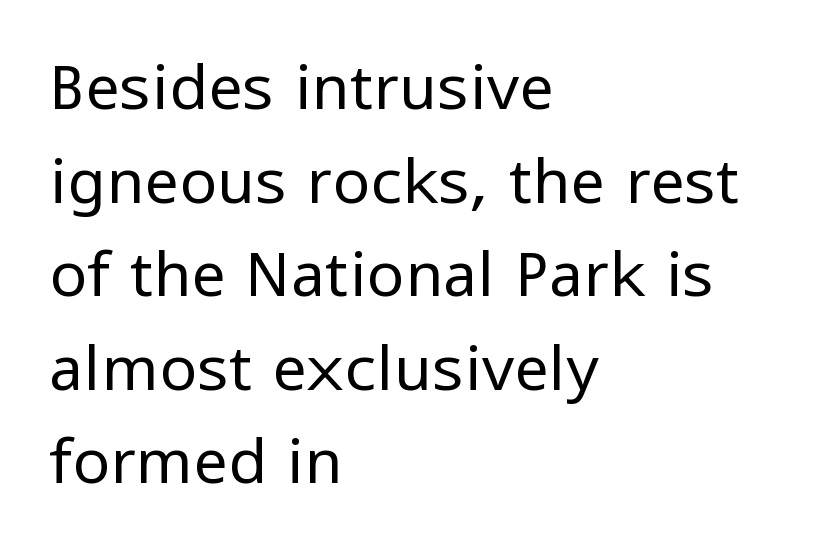
A typesetter would label this face a sans. The string is rendered with underlining switched off. Notice how descenders clear the ascenders below comfortably — that's standard leading. Ascenders rise straight up at ninety degrees. The horizontal fit of the characters is conventional and even.
